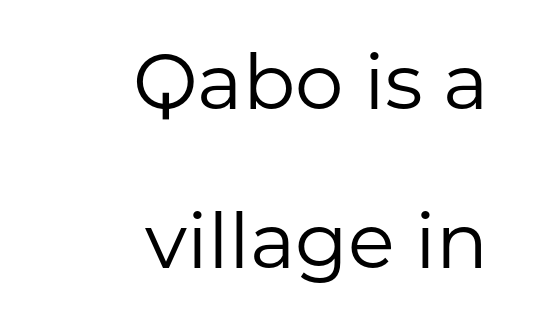
{"serif": "no", "italic": "no", "bold": "no", "weight": "regular", "width": "normal", "stroke_contrast": "low", "x_height": "medium", "monospaced": "no", "underline": "no", "align": "right", "line_spacing": "loose", "line_spacing_ratio": 2.07, "letter_spacing": "normal", "letter_spacing_em": 0.0, "glyph_px": 77}
